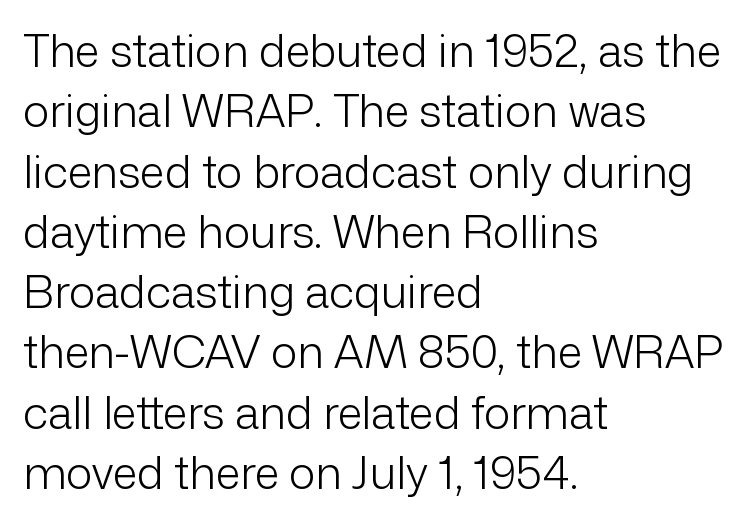
Note: no serifs on the glyphs. This sample has the flowing, uneven cadence of proportional lettering. A typesetter would call this zero additional tracking. Just letters on the line, the space beneath them empty. Summary of weight: not heavy and not bold.
